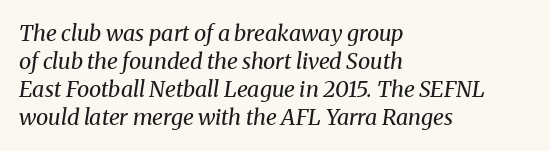
The image shows 22 px text type, italic (leaning right); set left-aligned, normal line spacing (1.28x), normal letter spacing, not underlined.
